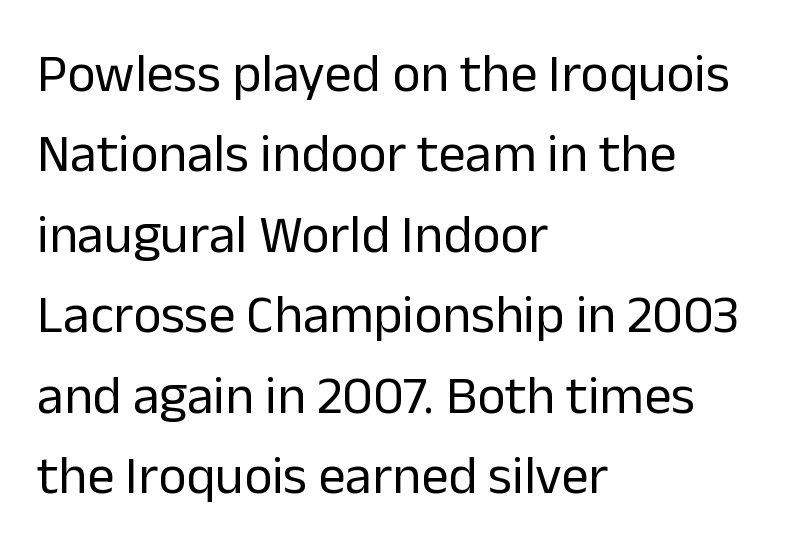
The image shows 54 px regular-weight sans-serif type, upright; set left-aligned, normal line spacing (1.49x), normal letter spacing, not underlined; low stroke contrast and a medium x-height.
